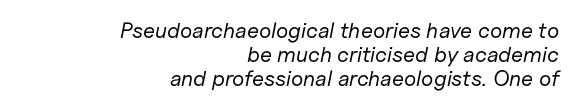
A student would call this right alignment; a typographer would say flush right, rag left. The font's italic variant was chosen for this text. Compared with typical body copy, the letter spacing here is the same. Glance below the letters and you will spot only blank space.
